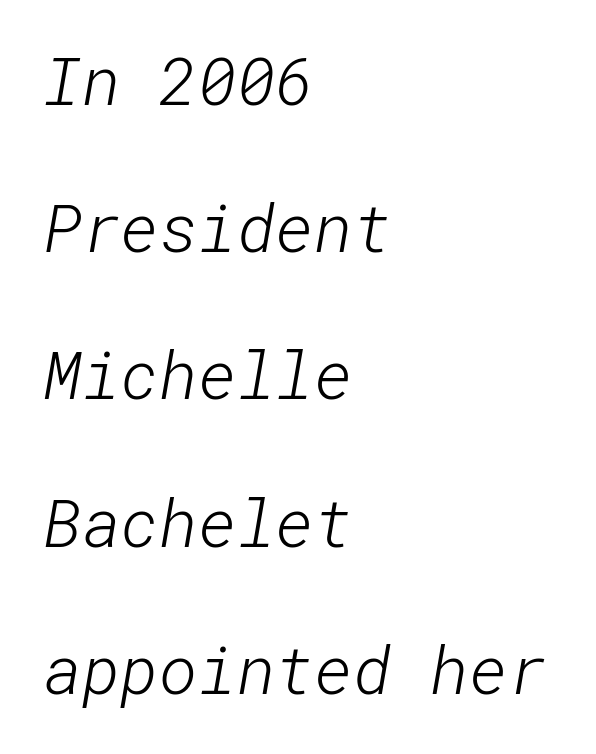
Q: Is the text bold? A: No.
Q: Is the typeface a serif or a sans-serif typeface? A: Sans-serif.
Q: Is the text underlined? A: No.
Q: How is the paragraph aligned? A: Left-aligned.
Q: Is the spacing between letters normal or unusually wide? A: Normal.
Q: Is the spacing between lines tight, normal or loose? A: Loose.
Q: Width (condensed, normal, or wide)? A: Normal.
Q: Stroke contrast? A: Low.
Q: x-height? A: Medium.
